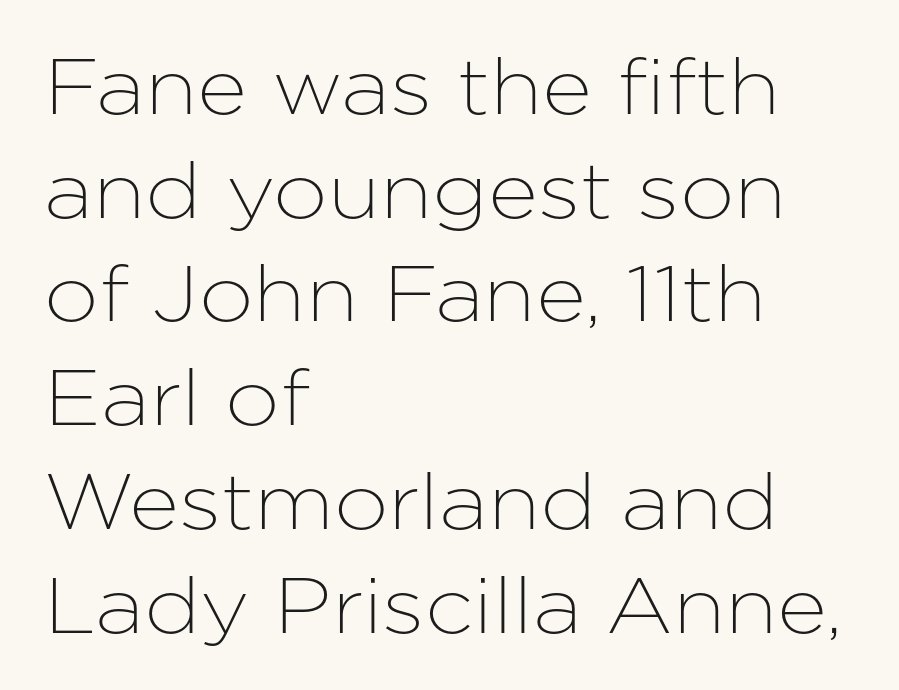
Q: Is the text italic (slanted)? A: No, it is upright.
Q: Is the typeface a serif or a sans-serif typeface? A: Sans-serif.
Q: Is the text underlined? A: No.
Q: How is the paragraph aligned? A: Left-aligned.
Q: Is the spacing between letters normal or unusually wide? A: Normal.
Q: Is the spacing between lines tight, normal or loose? A: Normal.
Q: Width (condensed, normal, or wide)? A: Normal.
Q: Stroke contrast? A: Low.
Q: x-height? A: Medium.
Q: Monospaced? A: No.
